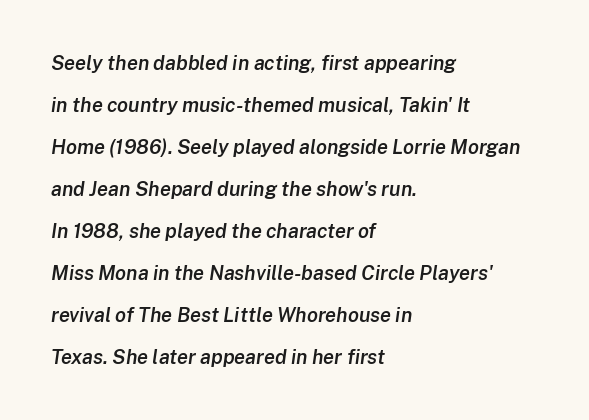
Compared with typical paragraphs, the rows here are farther apart. Which margin do the lines hug? The left one — the right edge is uneven. The font's italic variant was chosen for this text. This is the in-between weight designers call semibold or demi.
